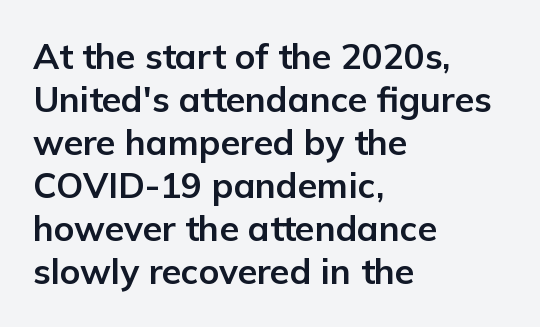
Reading down the block, your eye returns to a fixed left position each line. When letters stand straight like this, we call the style roman or upright. Each row of text sits above clean, open space. Grotesque or geometric, the face here clearly has no serifs. No extra tracking has been applied to these lines.
